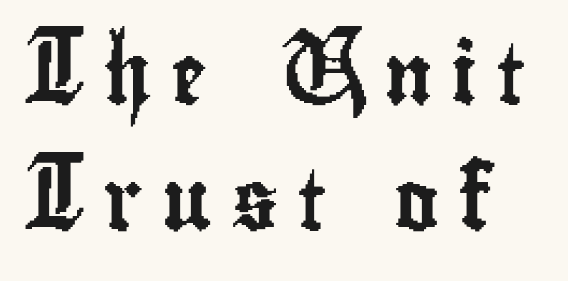
Q: Is the text italic (slanted)? A: No, it is upright.
Q: Is the typeface a serif or a sans-serif typeface? A: Sans-serif.
Q: Is the text underlined? A: No.
Q: How is the paragraph aligned? A: Left-aligned.
Q: Is the spacing between letters normal or unusually wide? A: Unusually wide.
Q: Is the spacing between lines tight, normal or loose? A: Loose.
Q: Width (condensed, normal, or wide)? A: Condensed.
Q: Stroke contrast? A: Low.
Q: x-height? A: Small.
Q: Monospaced? A: No.
